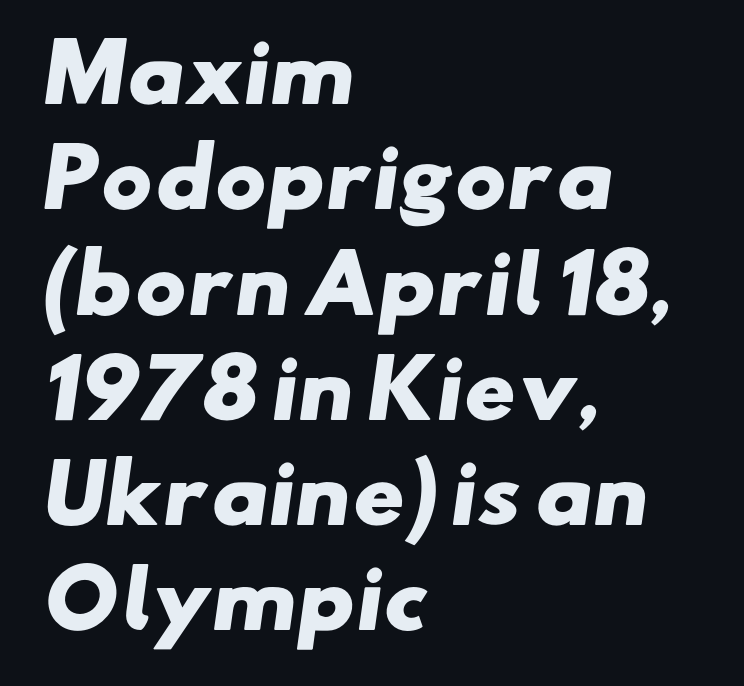
Q: Is the text bold? A: Yes.
Q: Is the typeface a serif or a sans-serif typeface? A: Sans-serif.
Q: Is the text underlined? A: No.
Q: How is the paragraph aligned? A: Left-aligned.
Q: Is the spacing between letters normal or unusually wide? A: Normal.
Q: Is the spacing between lines tight, normal or loose? A: Normal.
Q: Width (condensed, normal, or wide)? A: Wide.
Q: Stroke contrast? A: Low.
Q: x-height? A: Small.
Q: Monospaced? A: No.
